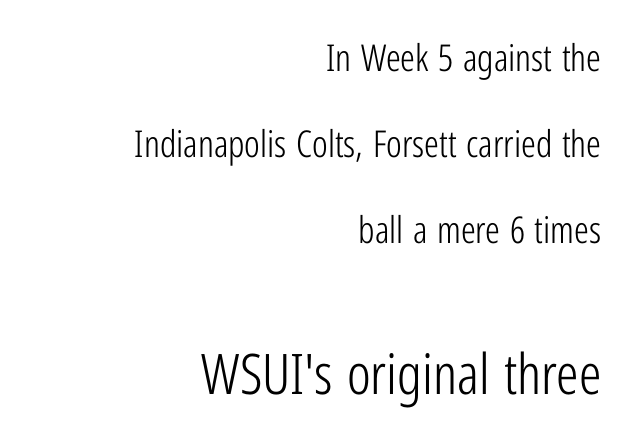
{"serif": "no", "italic": "no", "bold": "no", "weight": "light", "width": "condensed", "stroke_contrast": "low", "x_height": "medium", "monospaced": "no", "underline": "no", "align": "right", "line_spacing": "loose", "line_spacing_ratio": 2.33, "letter_spacing": "normal", "letter_spacing_em": 0.0, "larger_block": "second", "size_ratio": 1.51, "glyph_px": 56}
